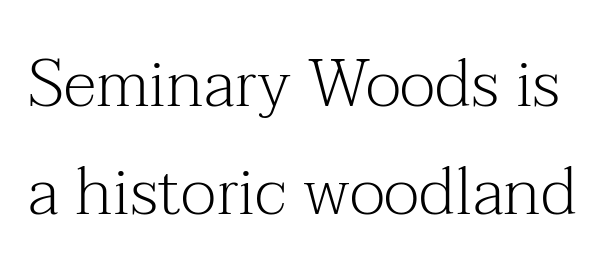
Q: Is the text bold? A: No.
Q: Is the text italic (slanted)? A: No, it is upright.
Q: Is the typeface a serif or a sans-serif typeface? A: Serif.
Q: Is the text underlined? A: No.
Q: Is the spacing between letters normal or unusually wide? A: Normal.
Q: Is the spacing between lines tight, normal or loose? A: Normal.
Q: Width (condensed, normal, or wide)? A: Normal.
Q: Stroke contrast? A: Medium.
Q: x-height? A: Medium.
Q: Monospaced? A: No.
